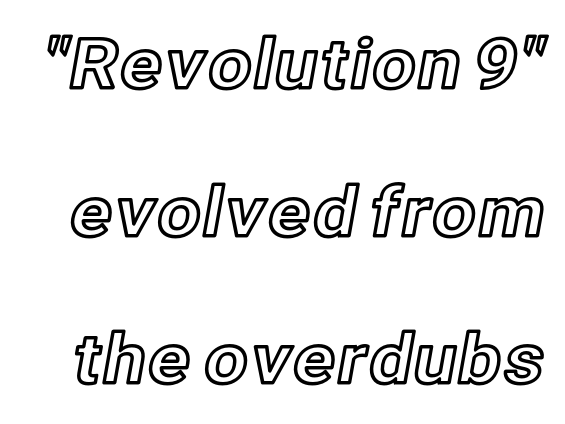
{"width": "normal", "x_height": "medium", "monospaced": "no", "underline": "no", "line_spacing": "loose", "line_spacing_ratio": 2.14, "letter_spacing": "normal", "letter_spacing_em": 0.0, "glyph_px": 69}
